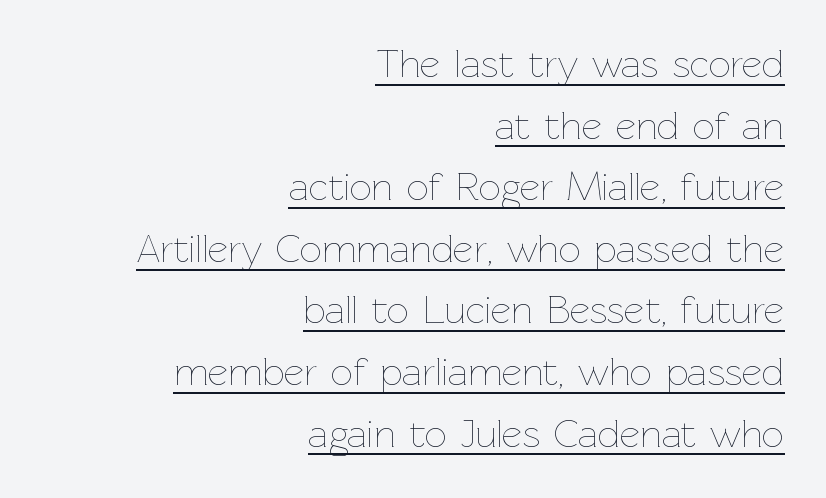
Students, observe: this is what conventionally led text looks like. Is the block centered? No — it sits flush against the right margin. Notice how the stems are strictly vertical — no italics here. Here the designer chose a conventional face with non-uniform glyph widths. Between one letter and the next there's only the usual sliver of space.
